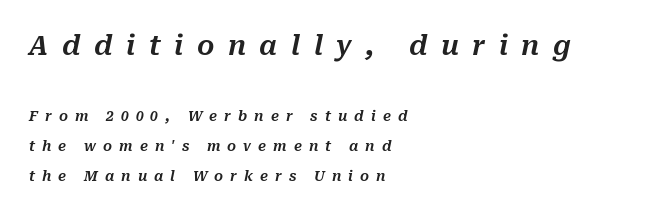
Looking at the ascenders, they clearly lean. Scale decreases going downward across the two blocks. The foot of each line stays bare and open. The lines in this sample share a left origin and differ only in where they stop. Successive baselines arrive slowly, with a big drop between each.
